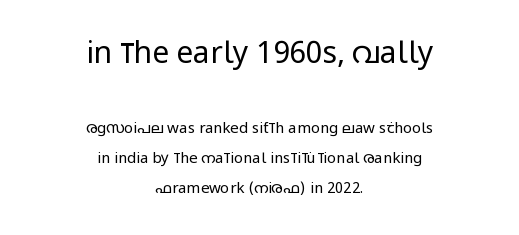
Q: Is the text bold? A: No.
Q: Is the text italic (slanted)? A: No, it is upright.
Q: Is the typeface a serif or a sans-serif typeface? A: Sans-serif.
Q: Is the text underlined? A: No.
Q: How is the paragraph aligned? A: Centered.
Q: Is the spacing between letters normal or unusually wide? A: Normal.
Q: Is the spacing between lines tight, normal or loose? A: Loose.
Q: Which block of text is set in a larger size, the first (top) or the second (bottom)? A: The first (top) one.
Q: Width (condensed, normal, or wide)? A: Condensed.
Q: Stroke contrast? A: Low.
Q: x-height? A: Large.
Q: Monospaced? A: No.
